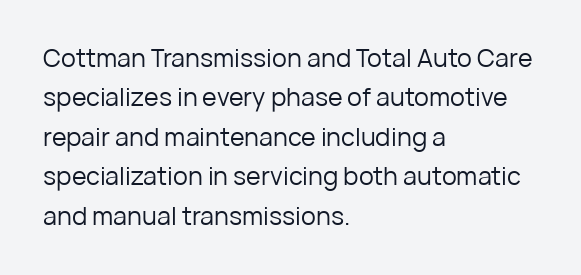
{"italic": "no", "bold": "no", "underline": "no", "align": "left", "line_spacing": "normal", "line_spacing_ratio": 1.58, "letter_spacing": "normal", "letter_spacing_em": 0.0, "glyph_px": 25}
